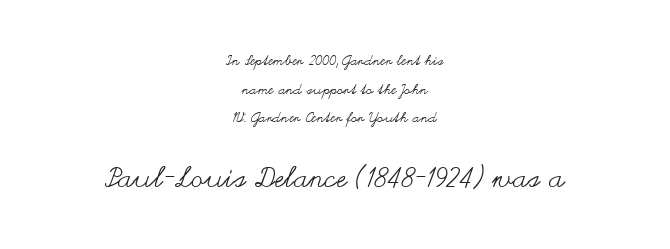
Notice how the passage keeps no hard edge, just a central spine. Each new line begins a long way beneath the previous one. The baseline area is clear. In this sample the second text group is rendered at the bigger scale.
